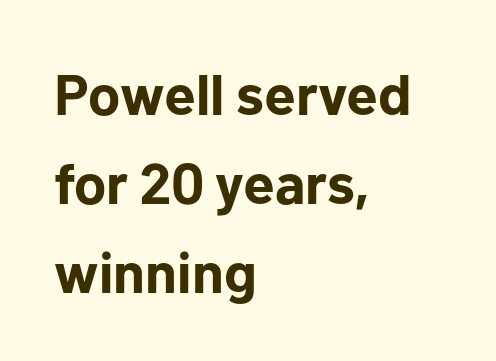
Observe the ordinary spacing: letters are neighbours, not strangers. The paragraph has a hard left edge and a soft right edge. Chunky letters — that's bold for sure. Style check: upright. The words here are not underlined. Does the type have serifs? No, each stem ends abruptly.
